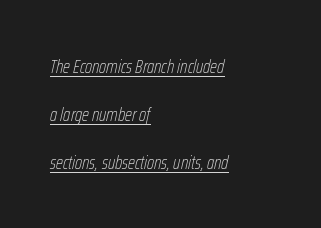
Q: Is the text bold? A: No.
Q: Is the text italic (slanted)? A: Yes, it leans right by about 12 degrees.
Q: Is the text underlined? A: Yes.
Q: How is the paragraph aligned? A: Left-aligned.
Q: Is the spacing between letters normal or unusually wide? A: Normal.
Q: Is the spacing between lines tight, normal or loose? A: Loose.
